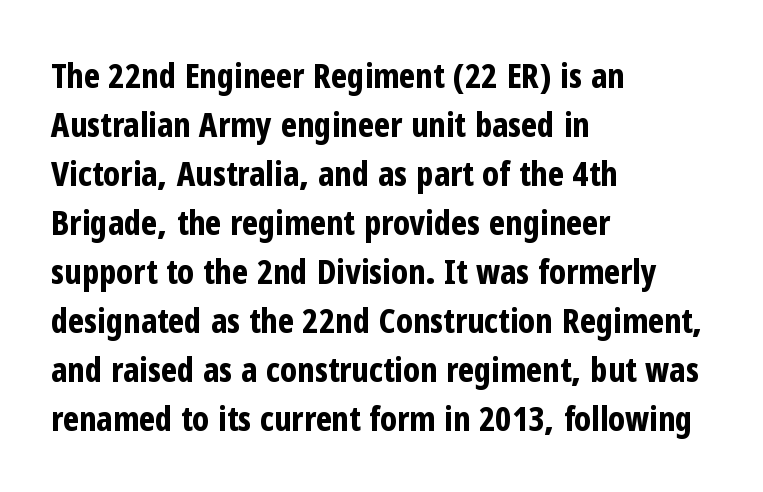
The image shows 34 px bold, condensed sans-serif type, upright; set left-aligned, normal line spacing (1.44x), normal letter spacing, not underlined; low stroke contrast and a medium x-height.
